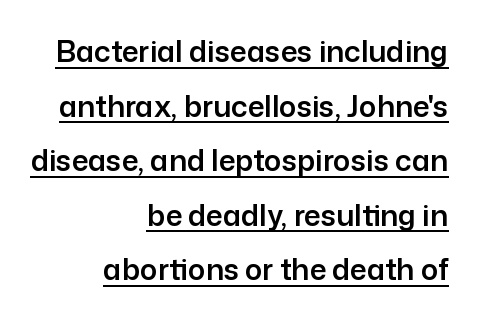
{"serif": "no", "italic": "no", "width": "normal", "stroke_contrast": "low", "x_height": "medium", "monospaced": "no", "underline": "yes", "align": "right", "line_spacing_ratio": 1.88, "letter_spacing": "normal", "letter_spacing_em": 0.0, "glyph_px": 29}
